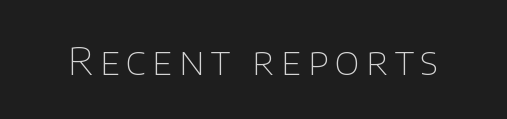
The image shows 38 px thin sans-serif type, upright; set not underlined; low stroke contrast and a large x-height.
